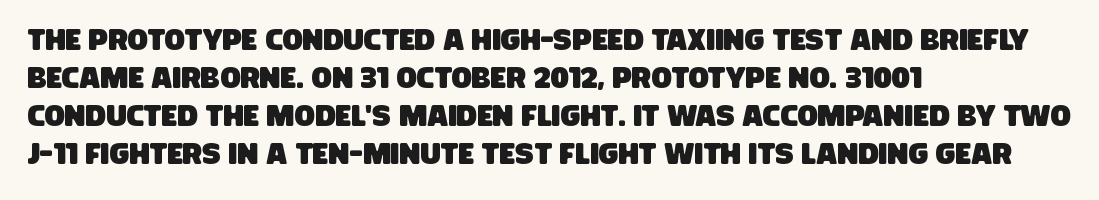
{"serif": "no", "width": "condensed", "stroke_contrast": "low", "x_height": "large", "monospaced": "no", "underline": "no", "align": "left", "line_spacing": "normal", "line_spacing_ratio": 1.27, "letter_spacing": "normal", "letter_spacing_em": 0.0, "glyph_px": 30}
